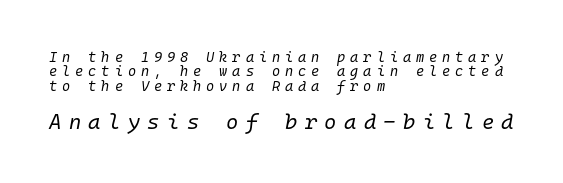
{"italic": "yes", "lean": "right", "slant_degrees": 10, "bold": "no", "underline": "no", "align": "left", "line_spacing": "tight", "line_spacing_ratio": 1.02, "letter_spacing": "wide", "letter_spacing_em": 0.35, "larger_block": "second", "size_ratio": 1.5, "glyph_px": 21}
